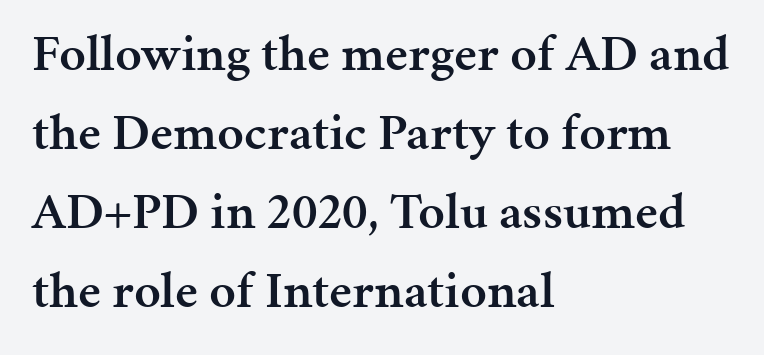
The image shows 52 px semibold serif type, upright; set left-aligned, normal line spacing (1.52x), normal letter spacing, not underlined; medium stroke contrast and a medium x-height.
